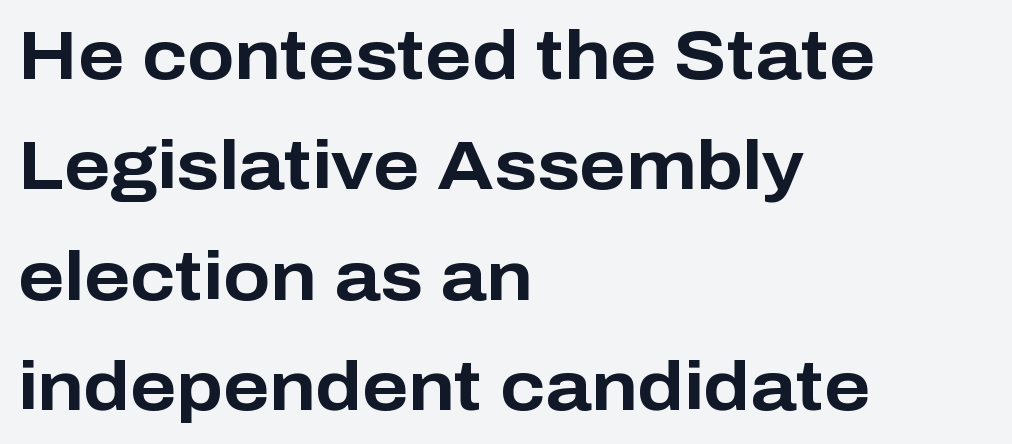
Caption: bold face, heavy strokes. Type without underlining. Which margin do the lines hug? The left one — the right edge is uneven. The passage shown has conventional tracking throughout.
